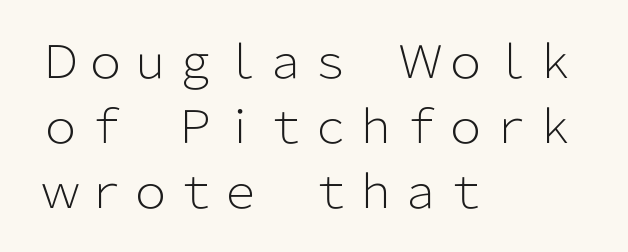
{"serif": "no", "italic": "no", "bold": "no", "weight": "light", "width": "normal", "stroke_contrast": "low", "x_height": "medium", "monospaced": "no", "underline": "no", "align": "left", "line_spacing": "normal", "line_spacing_ratio": 1.44, "letter_spacing": "normal", "letter_spacing_em": 0.0, "glyph_px": 45}
